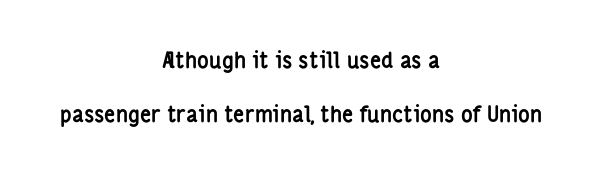
Q: Is the text bold? A: Yes.
Q: Is the text italic (slanted)? A: No, it is upright.
Q: Is the text underlined? A: No.
Q: How is the paragraph aligned? A: Centered.
Q: Is the spacing between letters normal or unusually wide? A: Normal.
Q: Is the spacing between lines tight, normal or loose? A: Loose.
